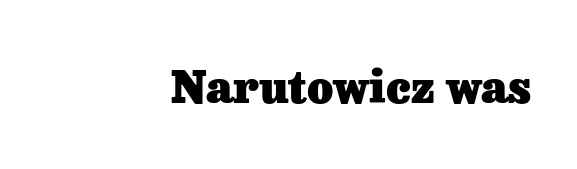
Q: Is the text bold? A: Yes.
Q: Is the text italic (slanted)? A: No, it is upright.
Q: Is the typeface a serif or a sans-serif typeface? A: Serif.
Q: Is the text underlined? A: No.
Q: How is the paragraph aligned? A: Right-aligned.
Q: Is the spacing between letters normal or unusually wide? A: Normal.
Q: Width (condensed, normal, or wide)? A: Normal.
Q: Stroke contrast? A: Low.
Q: x-height? A: Medium.
Q: Monospaced? A: No.
